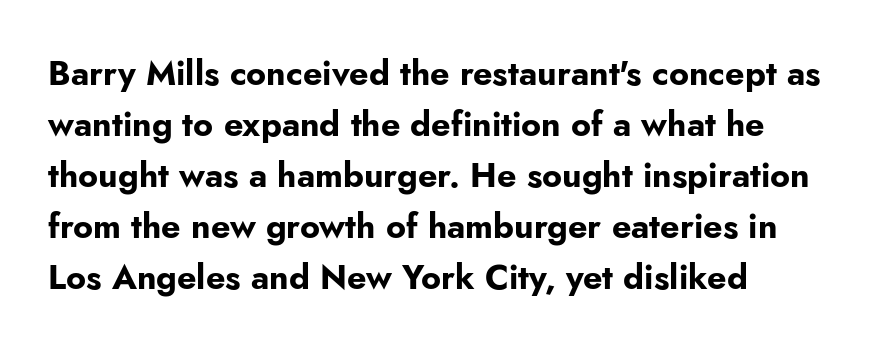
Q: Is the text bold? A: Yes.
Q: Is the text italic (slanted)? A: No, it is upright.
Q: Is the typeface a serif or a sans-serif typeface? A: Sans-serif.
Q: Is the text underlined? A: No.
Q: How is the paragraph aligned? A: Left-aligned.
Q: Is the spacing between letters normal or unusually wide? A: Normal.
Q: Is the spacing between lines tight, normal or loose? A: Normal.
Q: Width (condensed, normal, or wide)? A: Normal.
Q: Stroke contrast? A: Low.
Q: x-height? A: Small.
Q: Monospaced? A: No.
